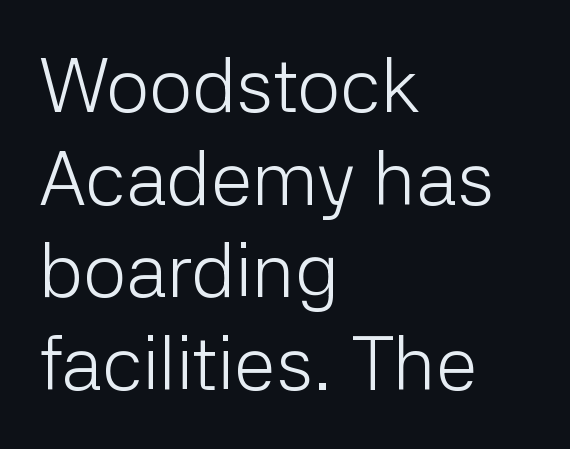
{"serif": "no", "italic": "no", "bold": "no", "weight": "light", "width": "normal", "stroke_contrast": "low", "x_height": "medium", "monospaced": "no", "underline": "no", "align": "left", "line_spacing_ratio": 1.22, "letter_spacing": "normal", "letter_spacing_em": 0.0, "glyph_px": 76}
